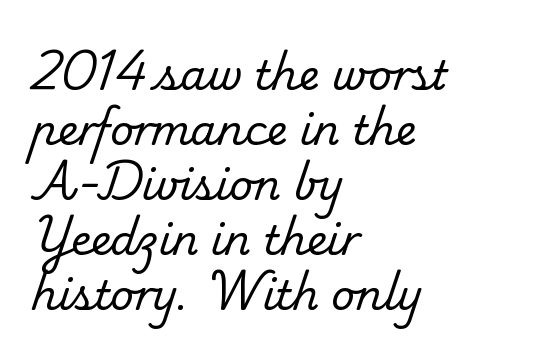
The image shows 41 px regular-weight serif type; set left-aligned, normal line spacing (1.34x), normal letter spacing, not underlined; low stroke contrast and a small x-height.
